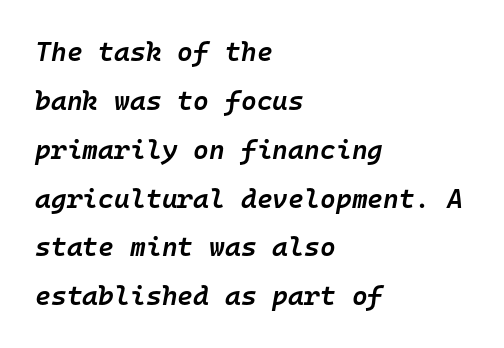
Q: Is the text bold? A: Semi-bold.
Q: Is the text italic (slanted)? A: Yes, it leans right by about 10 degrees.
Q: Is the text underlined? A: No.
Q: How is the paragraph aligned? A: Left-aligned.
Q: Is the spacing between letters normal or unusually wide? A: Normal.
